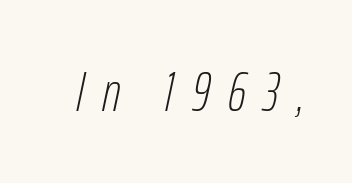
{"italic": "yes", "lean": "right", "slant_degrees": 12, "bold": "no", "weight": "thin", "width": "condensed", "stroke_contrast": "low", "x_height": "medium", "monospaced": "no", "underline": "no", "letter_spacing": "wide", "letter_spacing_em": 0.32, "glyph_px": 56}
